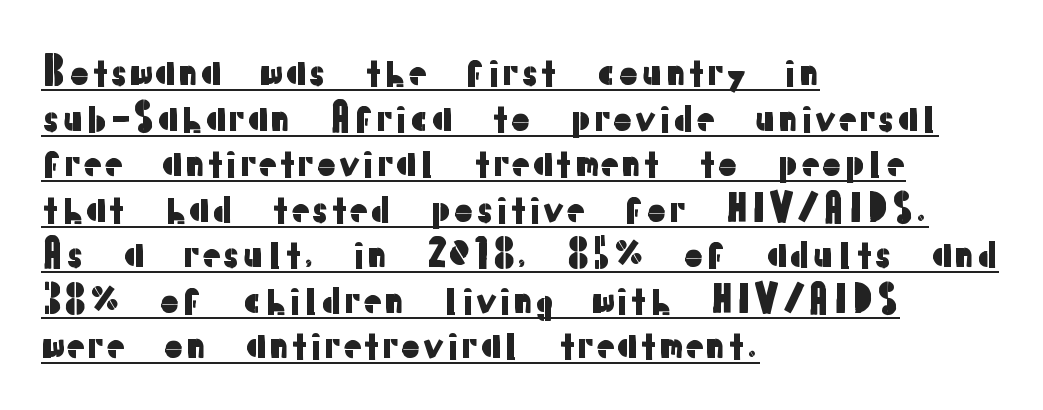
Does a line run under the words? Yes, clearly. You can tell from the bare stems that sans-serif type was used. Character widths vary here, with narrow letters taking less room than wide ones. Tall strokes in this sample are plumb rather than angled. Short and long lines alike share a common starting point at left. This sample uses plain, unmodified letter spacing.
